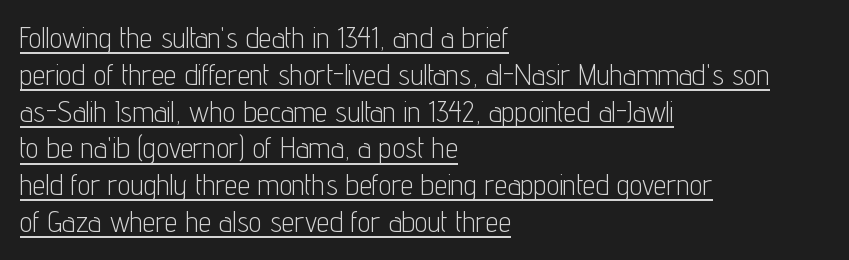
Notice how descenders clear the ascenders below comfortably — that's standard leading. Caption: lettering with a line underneath. The passage shown is typed in a proportional face where columns would drift. Heft: none added — not bold. This is the regular roman posture of the typeface. The designer went with a sans here, leaving each stem footless.
